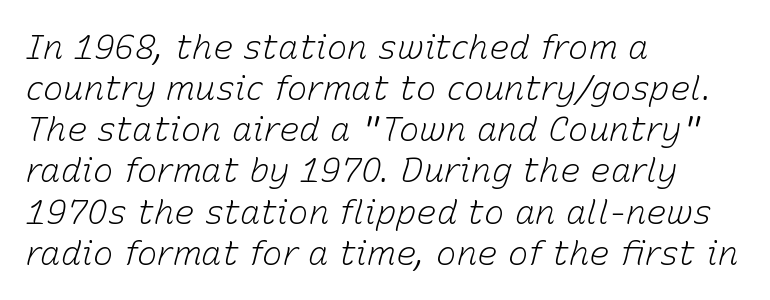
Heft: none added — not bold. Nobody touched the tracking dial on this one. Note the varied advance widths — an 'i' is clearly narrower than an 'm'. This sample uses an oblique cut, with every glyph tilted off the vertical.
